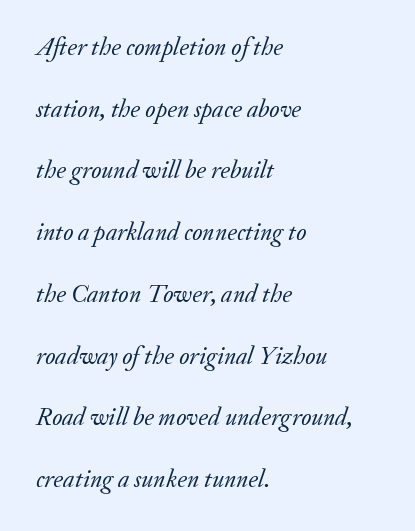
{"italic": "yes", "lean": "right", "slant_degrees": 20, "bold": "no", "underline": "no", "align": "left", "line_spacing": "loose", "line_spacing_ratio": 2.47, "letter_spacing": "normal", "letter_spacing_em": 0.0, "glyph_px": 25}
